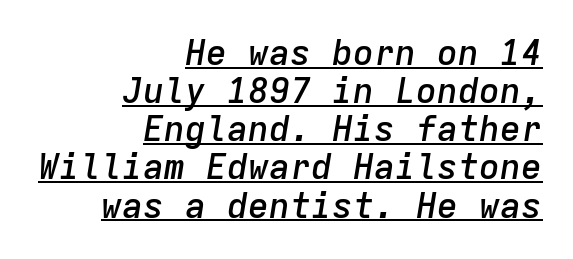
{"italic": "yes", "lean": "right", "slant_degrees": 9, "bold": "semi", "weight": "semibold", "width": "normal", "stroke_contrast": "low", "x_height": "medium", "monospaced": "yes", "underline": "yes", "align": "right", "line_spacing": "tight", "line_spacing_ratio": 1.09, "letter_spacing": "normal", "letter_spacing_em": 0.0, "glyph_px": 35}
